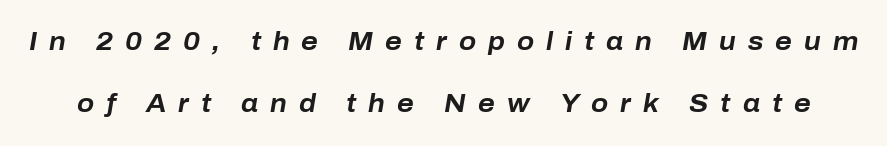
Q: Is the text bold? A: Yes.
Q: Is the text italic (slanted)? A: Yes, it leans right by about 10 degrees.
Q: Is the text underlined? A: No.
Q: Is the spacing between letters normal or unusually wide? A: Unusually wide.
Q: Is the spacing between lines tight, normal or loose? A: Loose.
